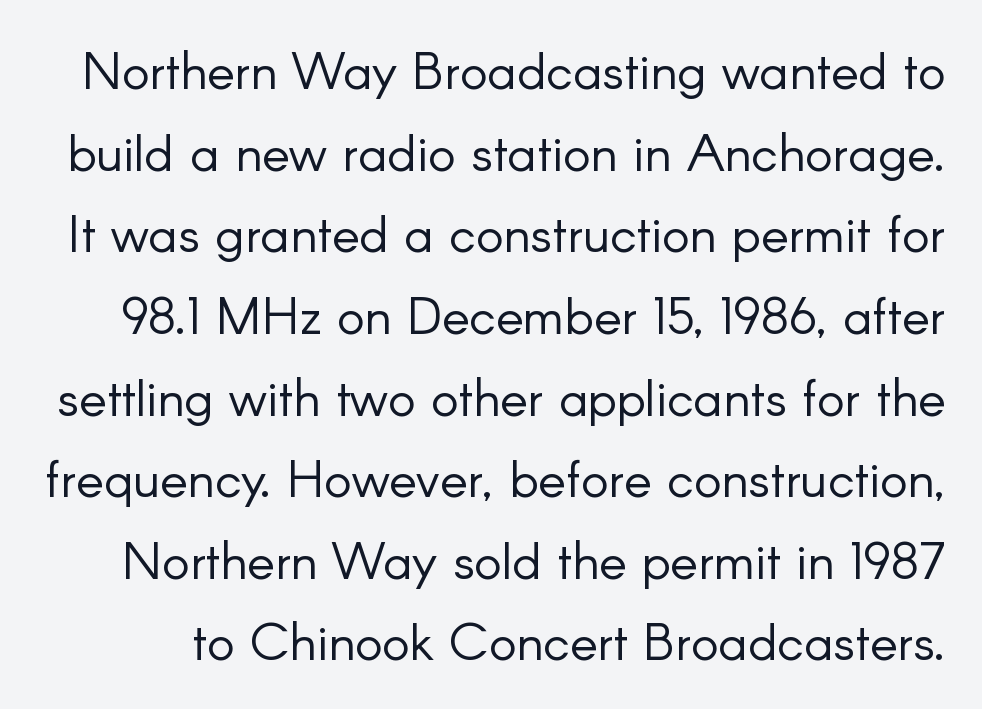
Q: Is the text bold? A: No.
Q: Is the text italic (slanted)? A: No, it is upright.
Q: Is the typeface a serif or a sans-serif typeface? A: Sans-serif.
Q: Is the text underlined? A: No.
Q: Is the spacing between letters normal or unusually wide? A: Normal.
Q: Is the spacing between lines tight, normal or loose? A: Normal.
Q: Width (condensed, normal, or wide)? A: Normal.
Q: Stroke contrast? A: Low.
Q: x-height? A: Small.
Q: Monospaced? A: No.
